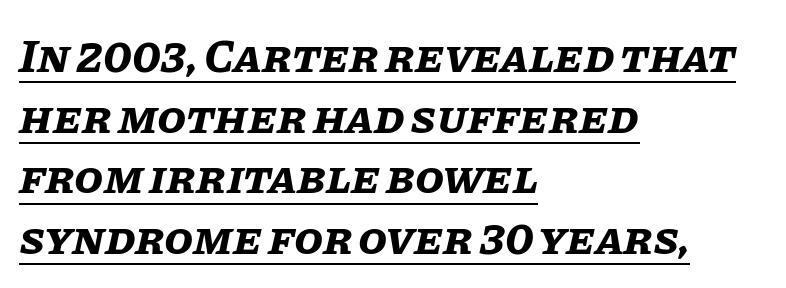
Each new line begins a customary step beneath the previous one. Spacing verdict: proportional, widths tailored to each character. These lines are set flush left with a ragged right edge. The axis of the letterforms is tilted away from vertical.
